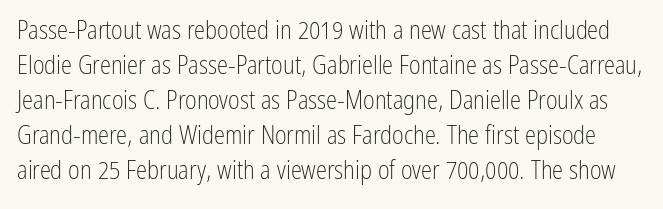
Q: Is the text bold? A: No.
Q: Is the text italic (slanted)? A: No, it is upright.
Q: Is the text underlined? A: No.
Q: Is the spacing between letters normal or unusually wide? A: Normal.
Q: Is the spacing between lines tight, normal or loose? A: Normal.
